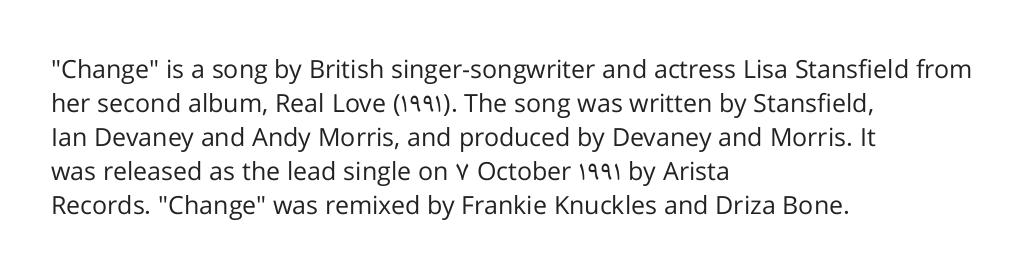
Q: Is the text bold? A: No.
Q: Is the text italic (slanted)? A: No, it is upright.
Q: Is the text underlined? A: No.
Q: How is the paragraph aligned? A: Left-aligned.
Q: Is the spacing between letters normal or unusually wide? A: Normal.
Q: Is the spacing between lines tight, normal or loose? A: Normal.
